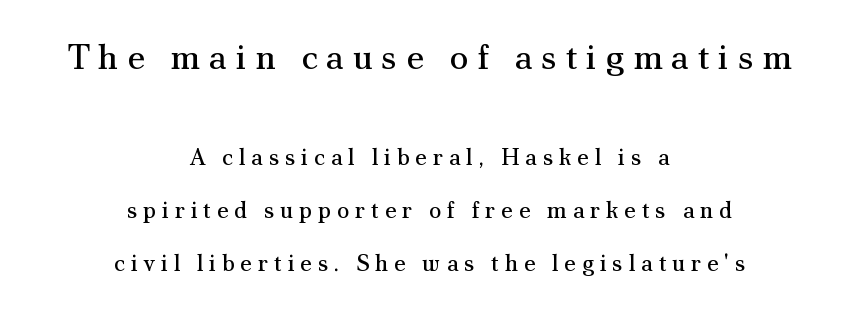
Q: Is the text bold? A: No.
Q: Is the text italic (slanted)? A: No, it is upright.
Q: Is the typeface a serif or a sans-serif typeface? A: Serif.
Q: Is the text underlined? A: No.
Q: How is the paragraph aligned? A: Centered.
Q: Is the spacing between letters normal or unusually wide? A: Unusually wide.
Q: Is the spacing between lines tight, normal or loose? A: Loose.
Q: Which block of text is set in a larger size, the first (top) or the second (bottom)? A: The first (top) one.
Q: Width (condensed, normal, or wide)? A: Normal.
Q: Stroke contrast? A: Medium.
Q: x-height? A: Small.
Q: Monospaced? A: No.
